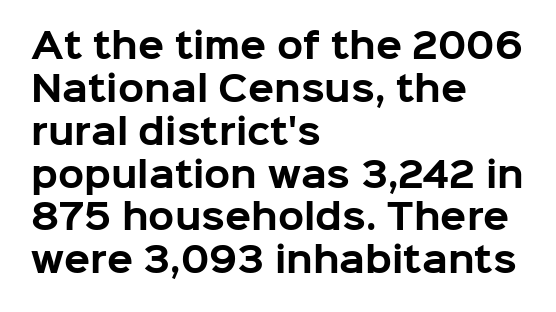
{"serif": "no", "italic": "no", "bold": "yes", "weight": "bold", "width": "normal", "stroke_contrast": "low", "x_height": "medium", "monospaced": "no", "underline": "no", "align": "left", "line_spacing": "normal", "line_spacing_ratio": 1.26, "letter_spacing": "normal", "letter_spacing_em": 0.0, "glyph_px": 34}
